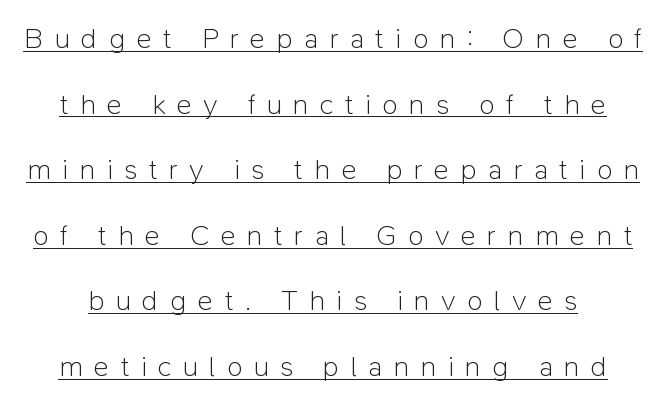
{"serif": "no", "italic": "no", "bold": "no", "weight": "light", "width": "normal", "stroke_contrast": "low", "x_height": "medium", "monospaced": "no", "underline": "yes", "line_spacing": "loose", "line_spacing_ratio": 2.26, "letter_spacing": "wide", "letter_spacing_em": 0.39, "glyph_px": 29}
